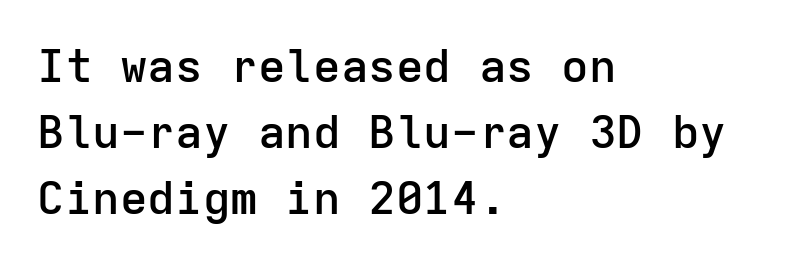
Q: Is the text bold? A: Semi-bold.
Q: Is the text italic (slanted)? A: No, it is upright.
Q: Is the typeface a serif or a sans-serif typeface? A: Sans-serif.
Q: Is the text underlined? A: No.
Q: How is the paragraph aligned? A: Left-aligned.
Q: Is the spacing between letters normal or unusually wide? A: Normal.
Q: Is the spacing between lines tight, normal or loose? A: Normal.
Q: Width (condensed, normal, or wide)? A: Normal.
Q: Stroke contrast? A: Low.
Q: x-height? A: Medium.
Q: Monospaced? A: Yes.
